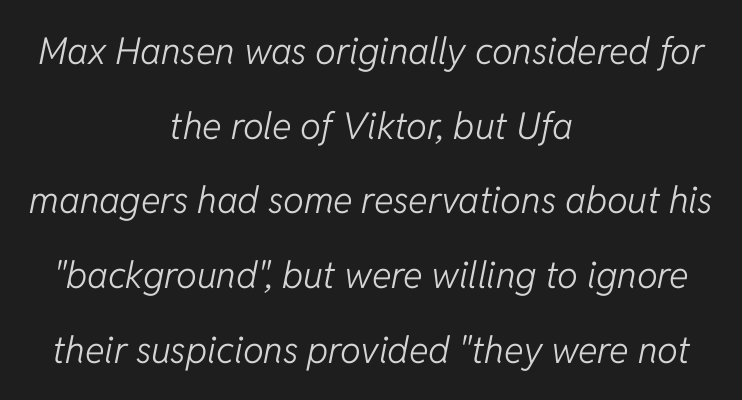
The passage shown is typed in a proportional face where columns would drift. A bare baseline throughout the passage. The typesetter chose a symmetrical, centered arrangement here. The axis of the letterforms is tilted away from vertical.
